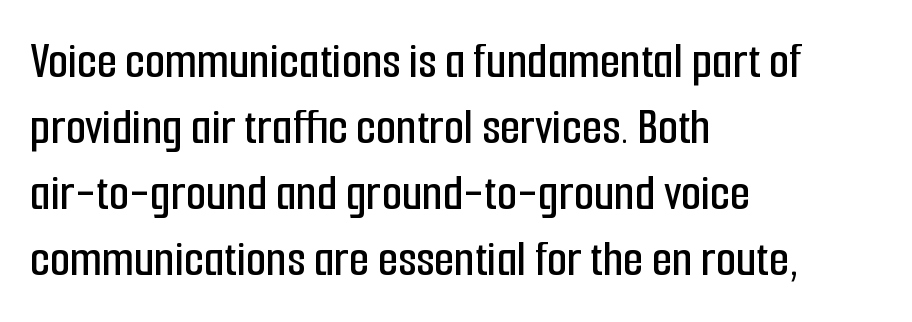
The image shows 52 px condensed sans-serif type, upright; set left-aligned, normal line spacing (1.27x), normal letter spacing, not underlined; low stroke contrast and a medium x-height.
